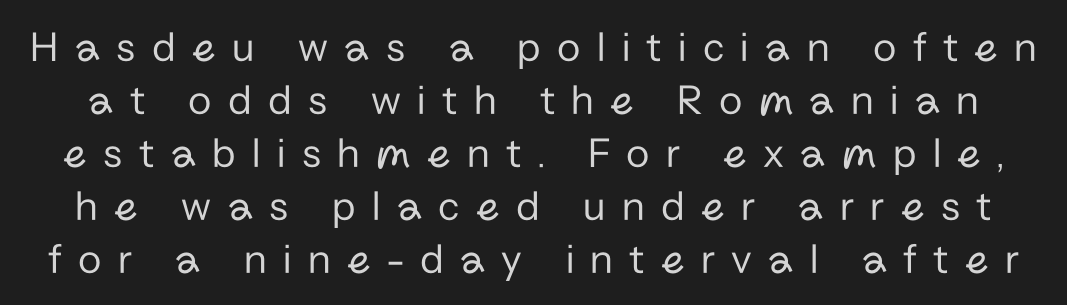
The image shows 43 px regular-weight sans-serif type, upright; set line spacing 1.23x, unusually wide letter spacing (+0.38 em), not underlined; low stroke contrast and a medium x-height.
